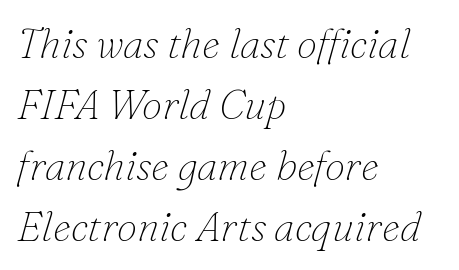
The image shows 41 px thin serif type, italic (leaning right); set left-aligned, normal line spacing (1.49x), normal letter spacing, not underlined; low stroke contrast and a small x-height.
